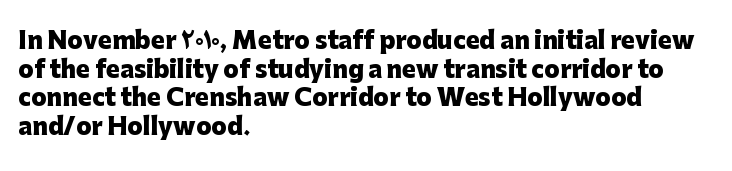
Every character sits straight up, as roman type does. Stroke thickness is high; the sample reads as a true bold. Inter-character spacing is left at the font's built-in metrics. Casual observation: everything's shoved over to the left. The specimen omits any rule beneath the text block's lines.
